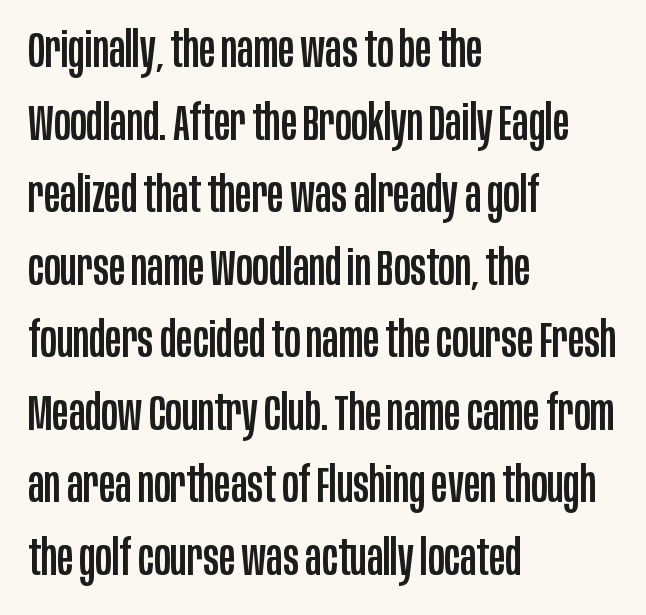
{"serif": "no", "italic": "no", "width": "condensed", "stroke_contrast": "low", "x_height": "large", "monospaced": "no", "underline": "no", "align": "left", "line_spacing": "normal", "line_spacing_ratio": 1.48, "letter_spacing": "normal", "letter_spacing_em": 0.0, "glyph_px": 49}
